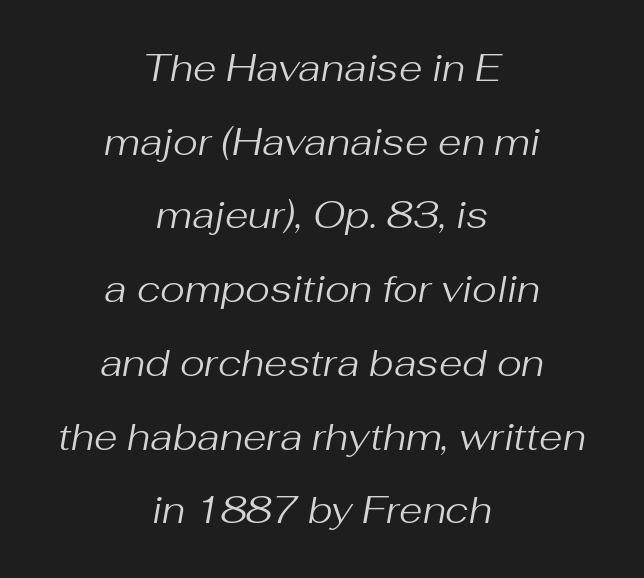
Q: Is the text bold? A: No.
Q: Is the text italic (slanted)? A: Yes, it leans right by about 10 degrees.
Q: Is the text underlined? A: No.
Q: How is the paragraph aligned? A: Centered.
Q: Is the spacing between letters normal or unusually wide? A: Normal.
Q: Is the spacing between lines tight, normal or loose? A: Loose.
Q: Width (condensed, normal, or wide)? A: Normal.
Q: Stroke contrast? A: Medium.
Q: x-height? A: Medium.
Q: Monospaced? A: No.
